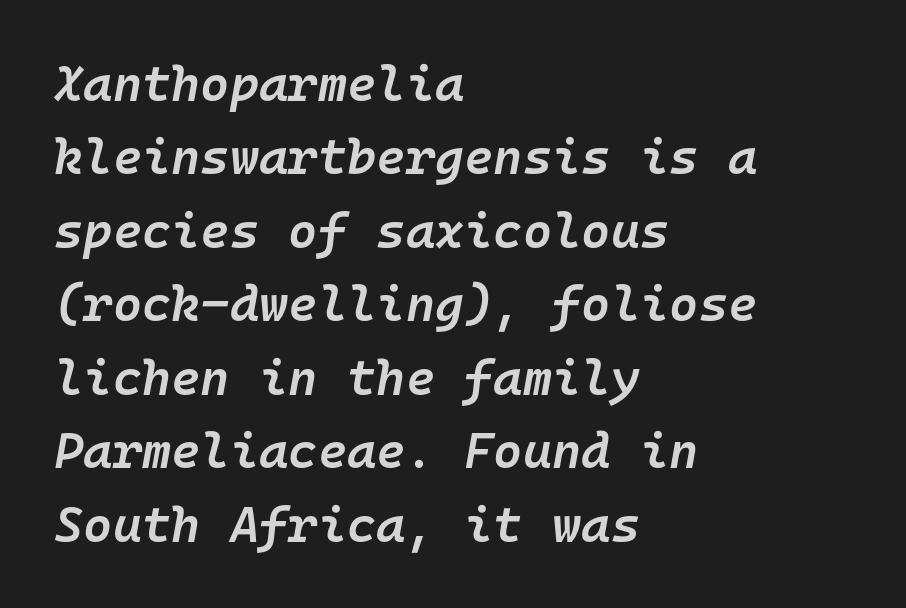
Q: Is the text bold? A: Semi-bold.
Q: Is the text italic (slanted)? A: Yes, it leans right by about 10 degrees.
Q: Is the text underlined? A: No.
Q: How is the paragraph aligned? A: Left-aligned.
Q: Is the spacing between letters normal or unusually wide? A: Normal.
Q: Is the spacing between lines tight, normal or loose? A: Normal.
Q: Width (condensed, normal, or wide)? A: Normal.
Q: Stroke contrast? A: Low.
Q: x-height? A: Medium.
Q: Monospaced? A: Yes.
